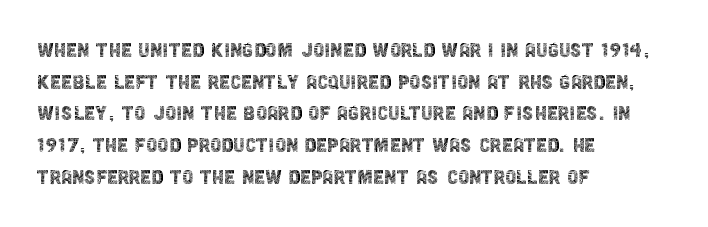
{"italic": "no", "bold": "no", "underline": "no", "align": "left", "line_spacing": "normal", "line_spacing_ratio": 1.27, "letter_spacing": "normal", "letter_spacing_em": 0.0, "glyph_px": 25}
